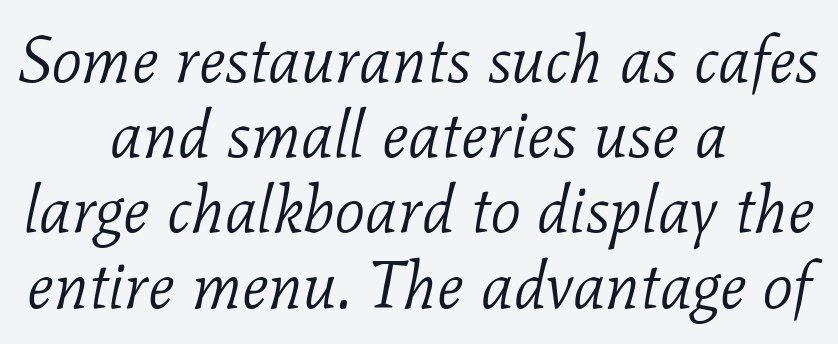
Q: Is the text bold? A: No.
Q: Is the text italic (slanted)? A: Yes, it leans right by about 11 degrees.
Q: Is the typeface a serif or a sans-serif typeface? A: Serif.
Q: Is the text underlined? A: No.
Q: How is the paragraph aligned? A: Centered.
Q: Is the spacing between letters normal or unusually wide? A: Normal.
Q: Is the spacing between lines tight, normal or loose? A: Tight.
Q: Width (condensed, normal, or wide)? A: Normal.
Q: Stroke contrast? A: Low.
Q: x-height? A: Medium.
Q: Monospaced? A: No.
